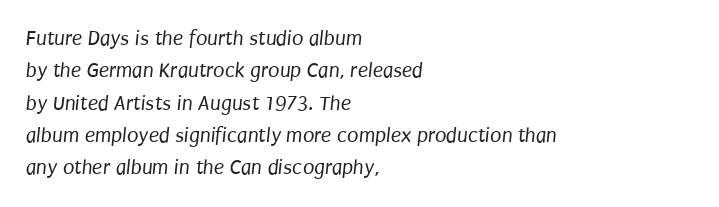
{"bold": "no", "underline": "no", "align": "left", "line_spacing": "normal", "line_spacing_ratio": 1.54, "letter_spacing": "normal", "letter_spacing_em": 0.0, "glyph_px": 21}
